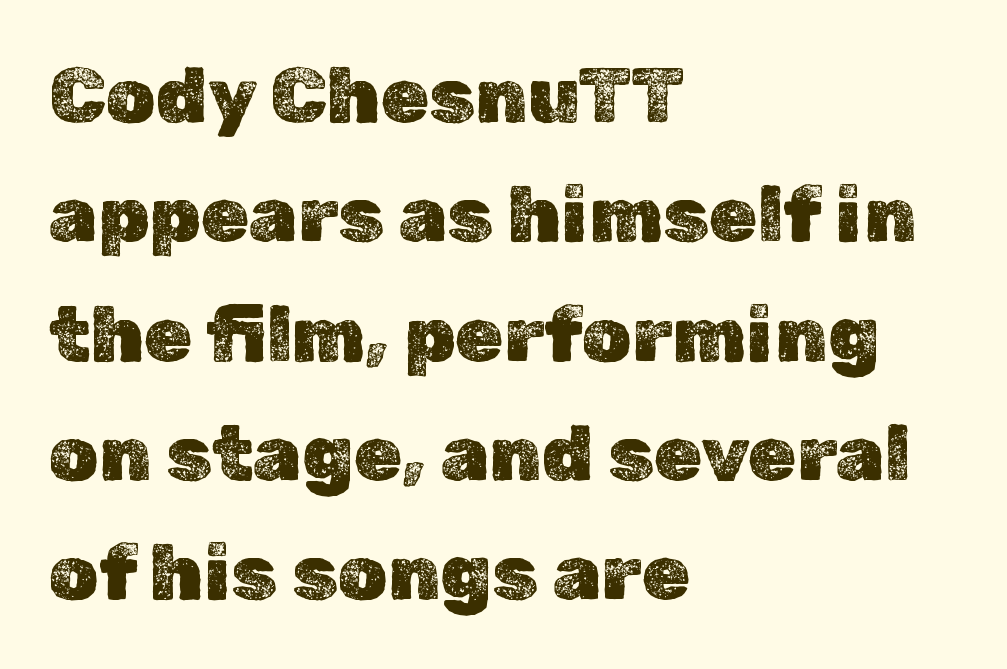
{"italic": "no", "width": "normal", "x_height": "medium", "monospaced": "no", "underline": "no", "align": "left", "line_spacing": "normal", "line_spacing_ratio": 1.53, "letter_spacing": "normal", "letter_spacing_em": 0.0, "glyph_px": 78}
